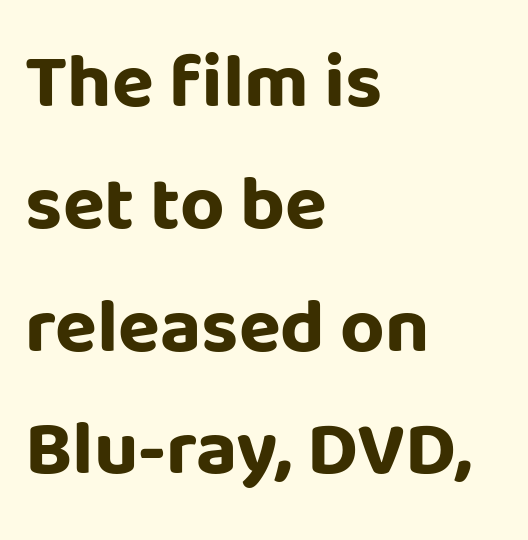
Q: Is the text bold? A: Yes.
Q: Is the text italic (slanted)? A: No, it is upright.
Q: Is the typeface a serif or a sans-serif typeface? A: Sans-serif.
Q: Is the text underlined? A: No.
Q: How is the paragraph aligned? A: Left-aligned.
Q: Is the spacing between letters normal or unusually wide? A: Normal.
Q: Is the spacing between lines tight, normal or loose? A: Normal.
Q: Width (condensed, normal, or wide)? A: Normal.
Q: Stroke contrast? A: Low.
Q: x-height? A: Large.
Q: Monospaced? A: No.
